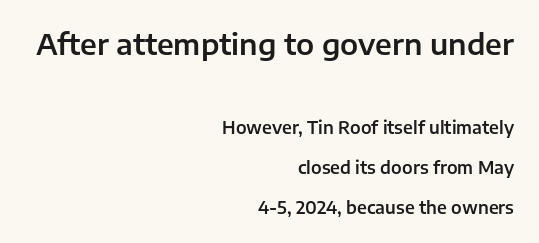
{"serif": "no", "italic": "no", "width": "normal", "stroke_contrast": "low", "x_height": "medium", "monospaced": "no", "underline": "no", "align": "right", "line_spacing": "loose", "line_spacing_ratio": 2.34, "letter_spacing": "normal", "letter_spacing_em": 0.0, "larger_block": "first", "size_ratio": 1.71, "glyph_px": 29}
